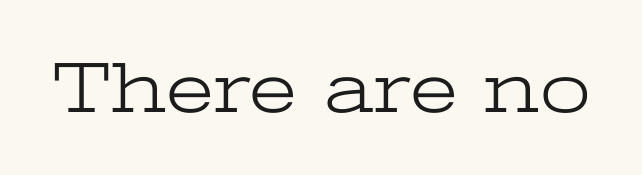
{"serif": "yes", "italic": "no", "bold": "no", "weight": "light", "width": "wide", "stroke_contrast": "low", "x_height": "medium", "monospaced": "no", "underline": "no", "letter_spacing": "normal", "letter_spacing_em": 0.0, "glyph_px": 73}
